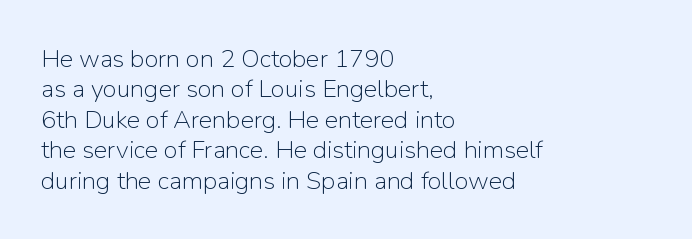
Nope, not italic — everything's standing straight. Only glyphs here, with clear space below each row. Leftover space on each line is placed entirely after the last word. The gaps between neighbouring characters are ordinary and unremarkable. A light-to-regular cut is what we see here.
